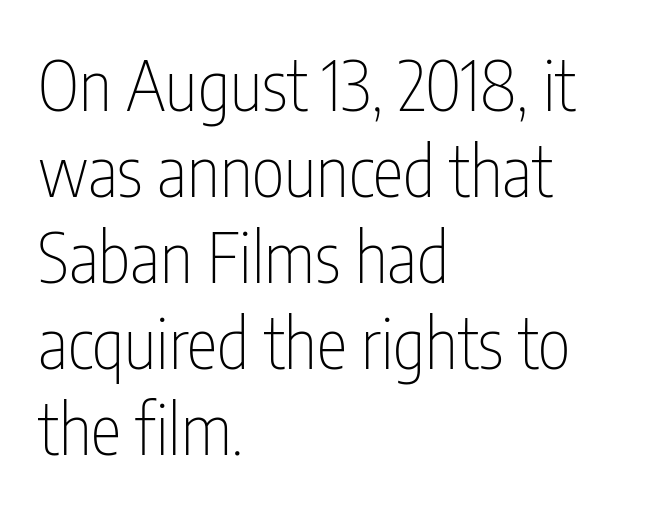
{"serif": "no", "italic": "no", "bold": "no", "weight": "thin", "width": "condensed", "stroke_contrast": "low", "x_height": "medium", "monospaced": "no", "underline": "no", "align": "left", "line_spacing_ratio": 1.23, "letter_spacing": "normal", "letter_spacing_em": 0.0, "glyph_px": 70}
